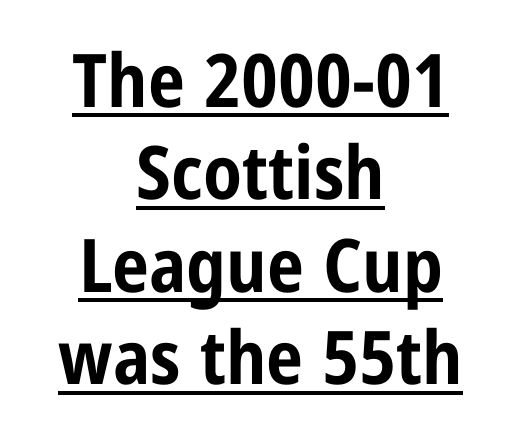
Q: Is the text bold? A: Yes.
Q: Is the text italic (slanted)? A: No, it is upright.
Q: Is the typeface a serif or a sans-serif typeface? A: Sans-serif.
Q: Is the text underlined? A: Yes.
Q: How is the paragraph aligned? A: Centered.
Q: Is the spacing between letters normal or unusually wide? A: Normal.
Q: Is the spacing between lines tight, normal or loose? A: Normal.
Q: Width (condensed, normal, or wide)? A: Condensed.
Q: Stroke contrast? A: Low.
Q: x-height? A: Medium.
Q: Monospaced? A: No.
